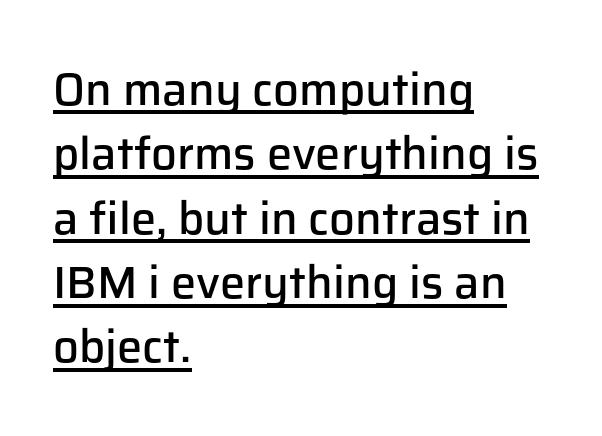
The type family on display is of the sans-serif kind. This is roman type, the default non-slanted kind. The leading is moderate, giving the passage an even texture. Here the designer chose a conventional face with non-uniform glyph widths.
